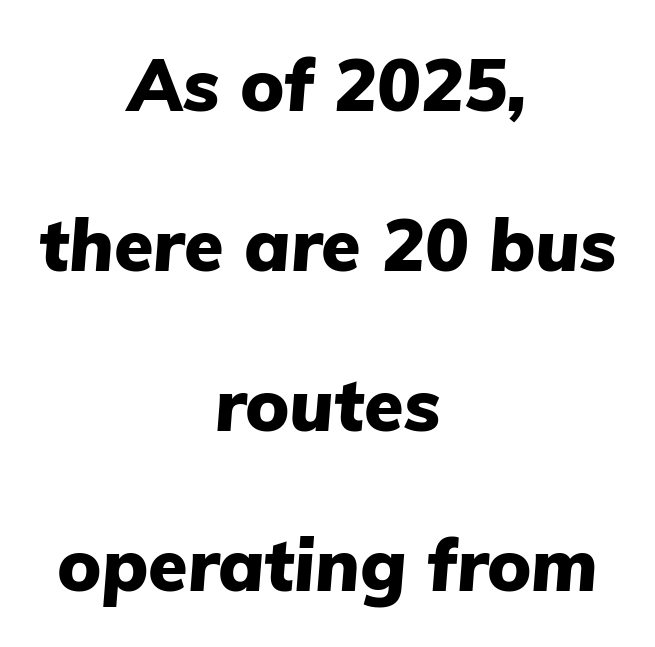
{"italic": "yes", "lean": "right", "slant_degrees": 5, "bold": "yes", "weight": "heavy", "width": "normal", "stroke_contrast": "low", "x_height": "medium", "monospaced": "no", "underline": "no", "align": "center", "line_spacing": "loose", "line_spacing_ratio": 2.22, "letter_spacing": "normal", "letter_spacing_em": 0.0, "glyph_px": 72}
